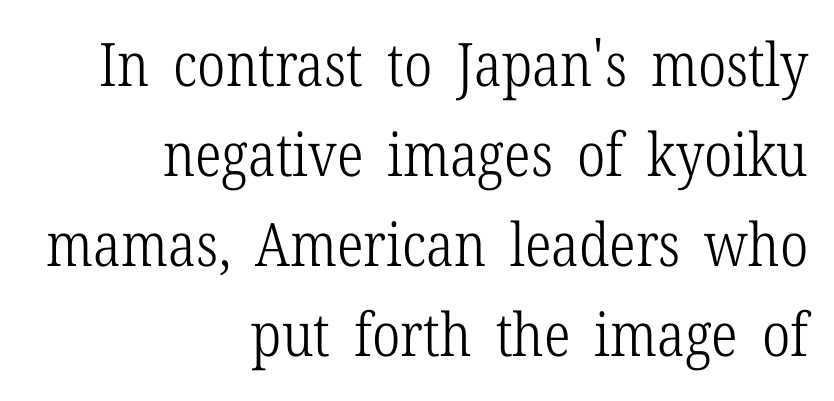
{"serif": "yes", "italic": "no", "bold": "no", "weight": "light", "width": "condensed", "stroke_contrast": "low", "x_height": "medium", "monospaced": "no", "underline": "no", "align": "right", "line_spacing": "normal", "line_spacing_ratio": 1.5, "letter_spacing": "normal", "letter_spacing_em": 0.0, "glyph_px": 60}
